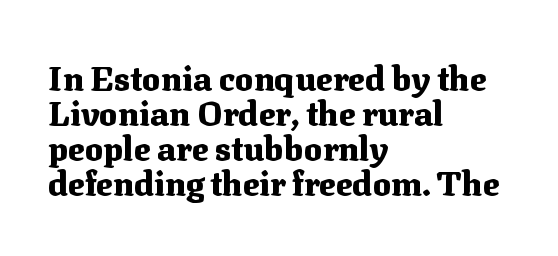
{"serif": "yes", "italic": "no", "bold": "yes", "weight": "heavy", "width": "normal", "stroke_contrast": "medium", "x_height": "medium", "monospaced": "no", "underline": "no", "align": "left", "line_spacing": "tight", "line_spacing_ratio": 1.03, "letter_spacing": "normal", "letter_spacing_em": 0.0, "glyph_px": 34}
